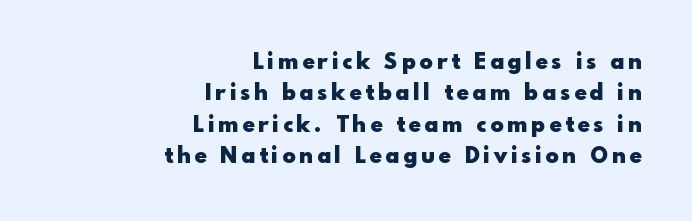
Q: Is the text bold? A: Yes.
Q: Is the text italic (slanted)? A: No, it is upright.
Q: Is the text underlined? A: No.
Q: How is the paragraph aligned? A: Right-aligned.
Q: Is the spacing between lines tight, normal or loose? A: Normal.
